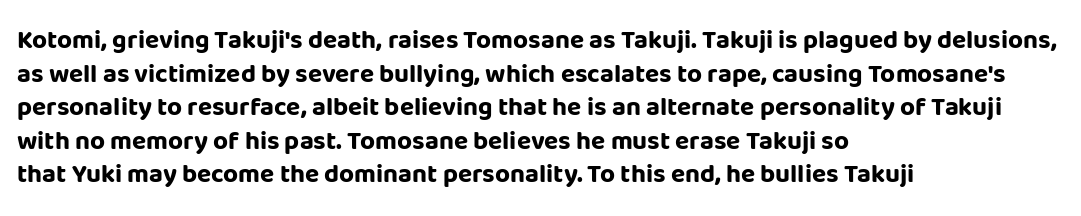
The image shows 26 px bold type, upright; set left-aligned, normal line spacing (1.29x), normal letter spacing, not underlined.
